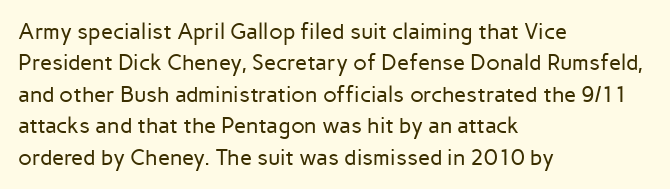
{"italic": "no", "bold": "no", "underline": "no", "align": "left", "line_spacing": "normal", "line_spacing_ratio": 1.43, "letter_spacing": "normal", "letter_spacing_em": 0.0, "glyph_px": 22}
